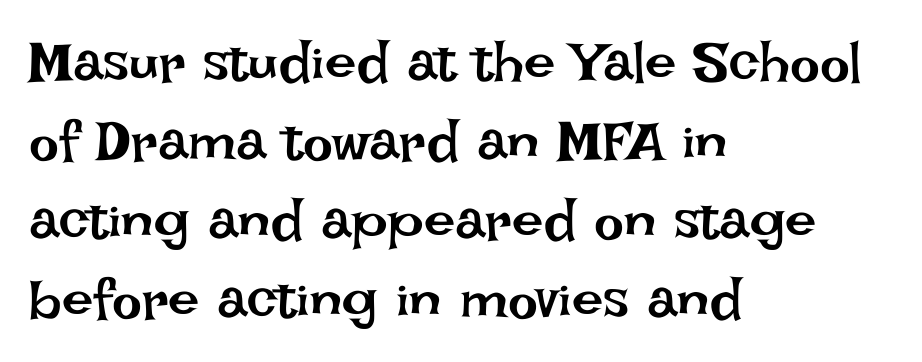
{"italic": "no", "bold": "no", "weight": "regular", "width": "normal", "stroke_contrast": "low", "x_height": "large", "monospaced": "no", "underline": "no", "align": "left", "line_spacing": "normal", "line_spacing_ratio": 1.41, "letter_spacing": "normal", "letter_spacing_em": 0.0, "glyph_px": 56}
